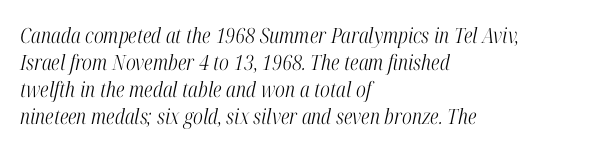
The image shows 21 px text type, italic (leaning right); set left-aligned, normal line spacing (1.29x), normal letter spacing, not underlined.
